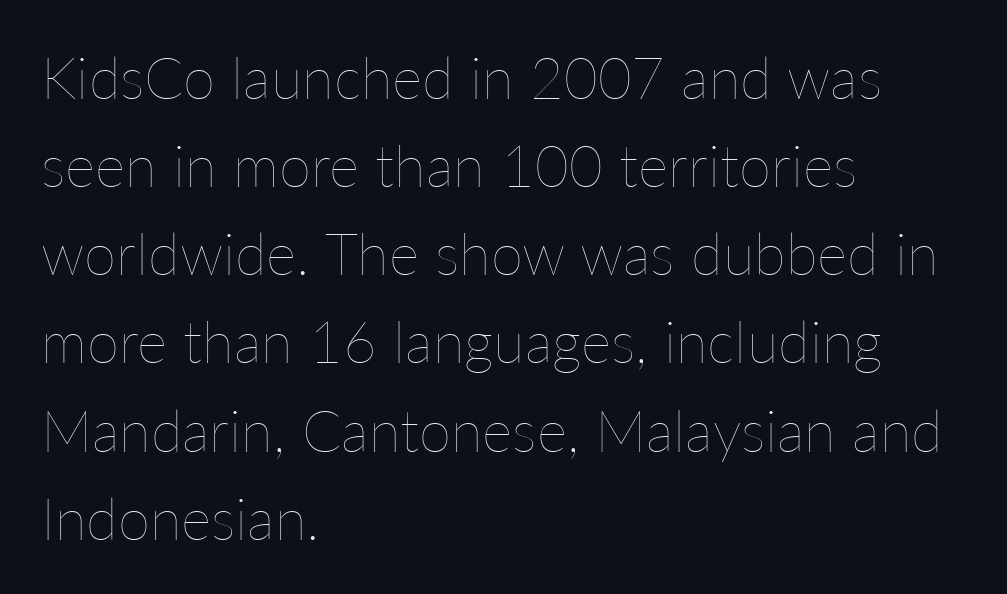
The image shows 58 px thin type, upright; set left-aligned, normal line spacing (1.52x), normal letter spacing, not underlined; low stroke contrast and a medium x-height.
